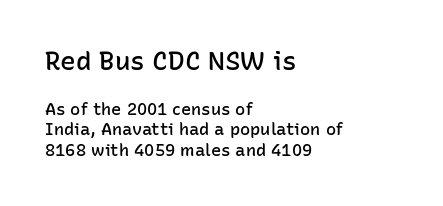
The image shows 26 px text type, upright; set left-aligned, line spacing 1.22x, normal letter spacing, not underlined; the first (top) block is 1.53x larger.
